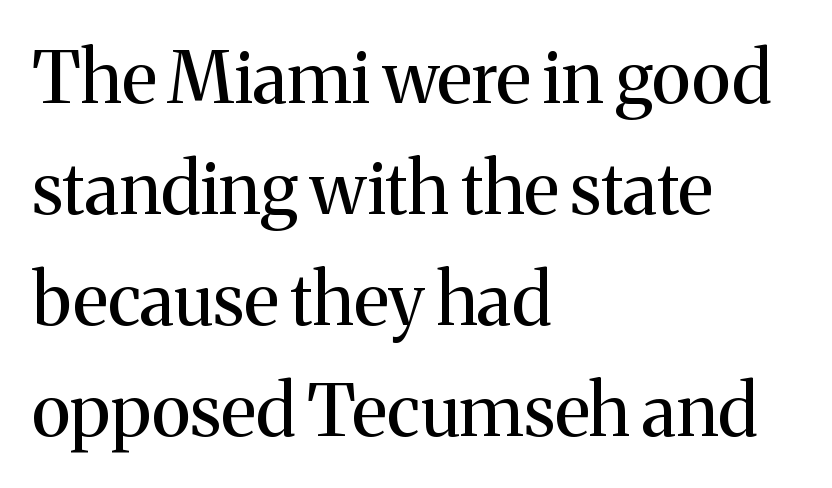
{"serif": "yes", "italic": "no", "bold": "no", "weight": "regular", "width": "normal", "stroke_contrast": "medium", "x_height": "medium", "monospaced": "no", "underline": "no", "align": "left", "line_spacing": "normal", "line_spacing_ratio": 1.54, "letter_spacing": "normal", "letter_spacing_em": 0.0, "glyph_px": 72}
